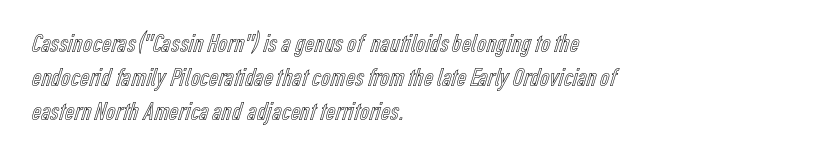
The image shows 26 px text type; set left-aligned, normal line spacing (1.3x), normal letter spacing, not underlined.
